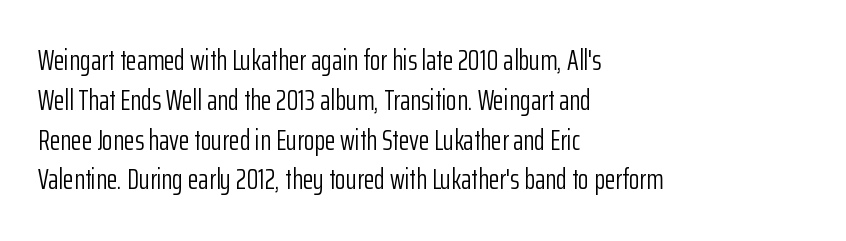
Q: Is the text bold? A: No.
Q: Is the text italic (slanted)? A: No, it is upright.
Q: Is the typeface a serif or a sans-serif typeface? A: Sans-serif.
Q: Is the text underlined? A: No.
Q: How is the paragraph aligned? A: Left-aligned.
Q: Is the spacing between letters normal or unusually wide? A: Normal.
Q: Is the spacing between lines tight, normal or loose? A: Normal.
Q: Width (condensed, normal, or wide)? A: Condensed.
Q: Stroke contrast? A: Low.
Q: x-height? A: Medium.
Q: Monospaced? A: No.
